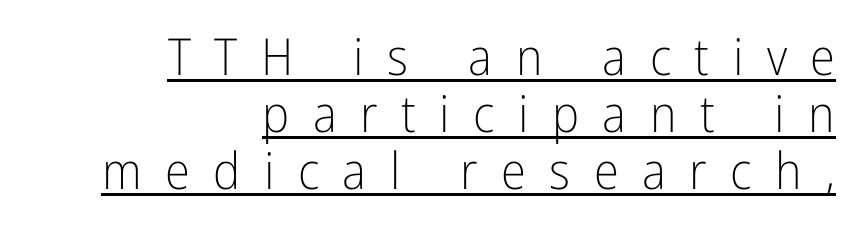
{"serif": "no", "italic": "no", "bold": "no", "weight": "light", "width": "condensed", "stroke_contrast": "low", "x_height": "medium", "monospaced": "no", "underline": "yes", "align": "right", "line_spacing": "tight", "line_spacing_ratio": 1.12, "letter_spacing": "wide", "letter_spacing_em": 0.46, "glyph_px": 51}
